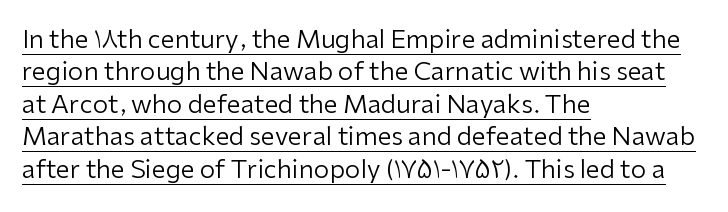
Weight class: somewhere from thin through regular. The passage shown stacks its lines at a standard gap. Casual observation: everything's shoved over to the left. Quick note: not italic, upright.
